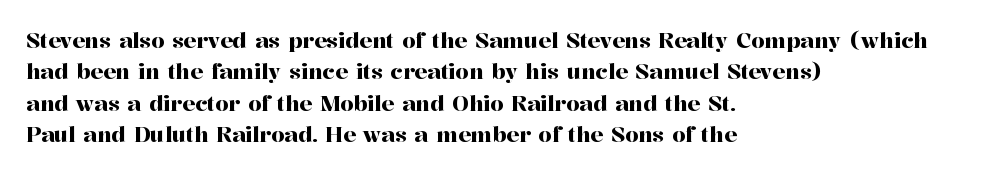
The image shows 21 px text type, upright; set left-aligned, normal line spacing (1.49x), normal letter spacing, not underlined.
